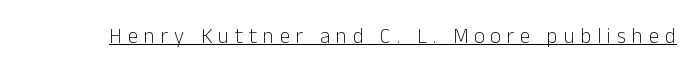
Q: Is the text bold? A: No.
Q: Is the text italic (slanted)? A: No, it is upright.
Q: Is the text underlined? A: Yes.
Q: Is the spacing between letters normal or unusually wide? A: Unusually wide.
